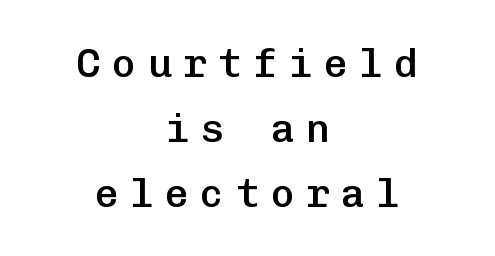
Q: Is the text bold? A: Semi-bold.
Q: Is the text italic (slanted)? A: No, it is upright.
Q: Is the typeface a serif or a sans-serif typeface? A: Sans-serif.
Q: Is the text underlined? A: No.
Q: How is the paragraph aligned? A: Centered.
Q: Is the spacing between letters normal or unusually wide? A: Unusually wide.
Q: Is the spacing between lines tight, normal or loose? A: Normal.
Q: Width (condensed, normal, or wide)? A: Normal.
Q: Stroke contrast? A: Low.
Q: x-height? A: Medium.
Q: Monospaced? A: Yes.
